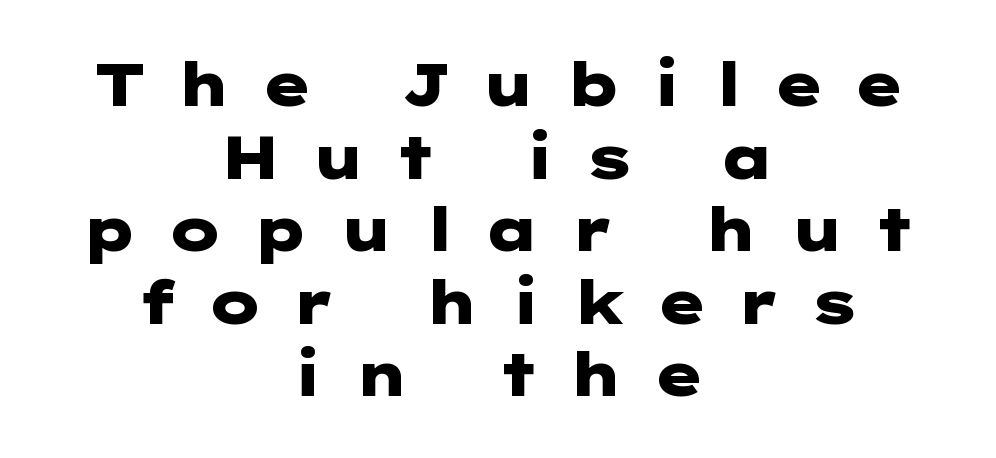
{"serif": "no", "italic": "no", "bold": "yes", "weight": "heavy", "width": "wide", "stroke_contrast": "low", "x_height": "medium", "underline": "no", "align": "center", "line_spacing_ratio": 1.21, "letter_spacing": "wide", "letter_spacing_em": 0.46, "glyph_px": 60}
